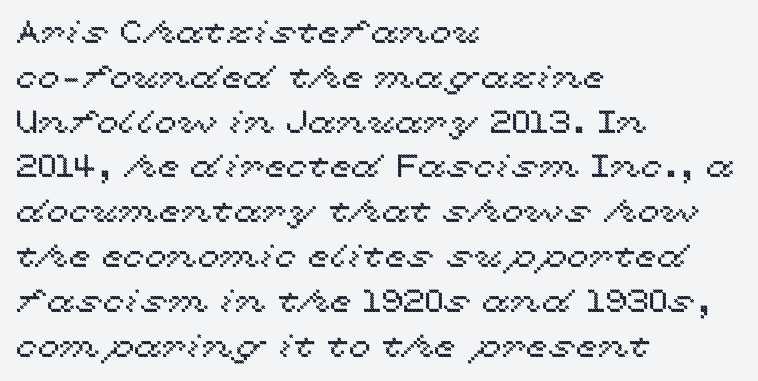
The baseline area is clear. Vertically, the passage feels balanced, rows spaced as you'd expect. Where is the straight margin? On the left. Default kerning and tracking; the words read as compact shapes.
